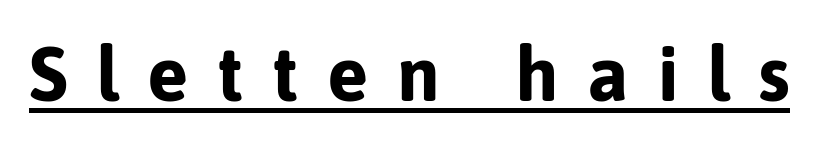
Like a heading marked for emphasis, these lines bear an underscore. The specimen reads as upright at a glance. How are the letters spaced? Widely, with obvious added tracking. The passage shown is typed in a proportional face where columns would drift.
